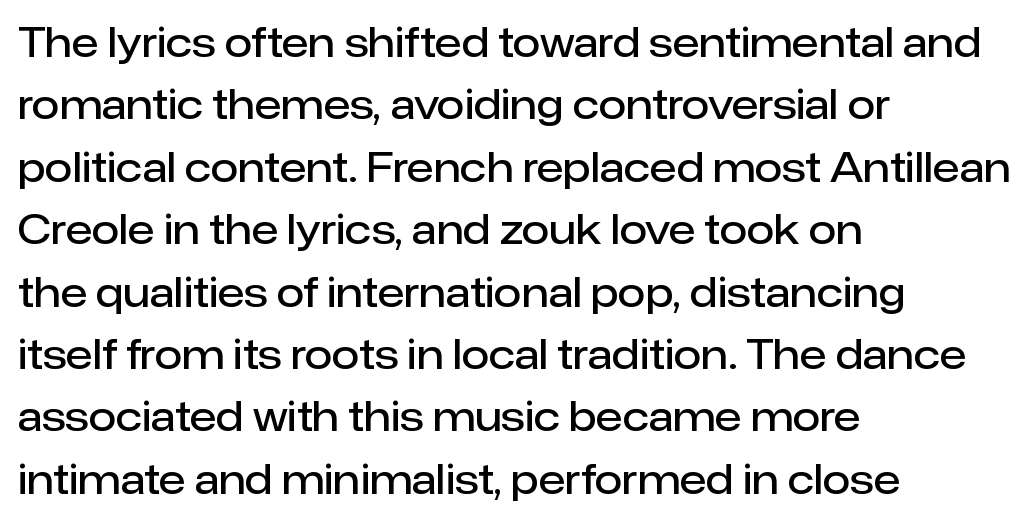
Do the characters align in a grid? No, the font is proportional. Serifs: no, the terminals of the letterforms are clean. As a designer I'd log this as weight 600, semibold. Every stem runs plumb, perpendicular to the baseline.
